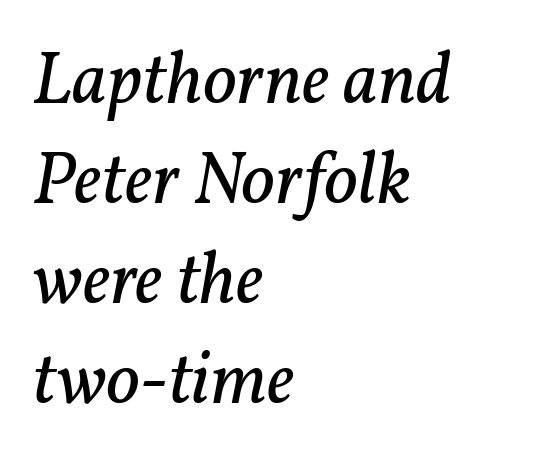
Honestly, the letter spacing is just normal — you wouldn't notice it. Line spacing here is normal. Which margin do the lines hug? The left one — the right edge is uneven. Varying glyph widths throughout — classic text-font behaviour. Yep, those are serifs on the letters.
